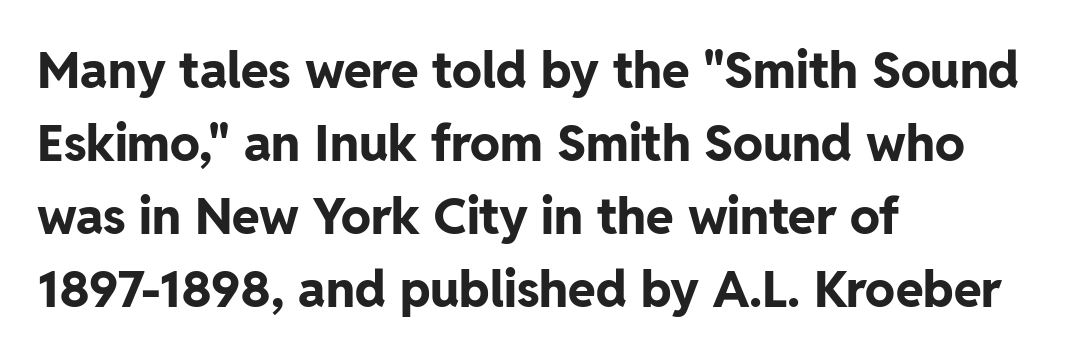
To sum up the face: it is a sans, with no serifs. Proportional: the letters do not fall into vertical columns. No italicization has been applied; the sample stays upright. Layout note: lines flush left.
